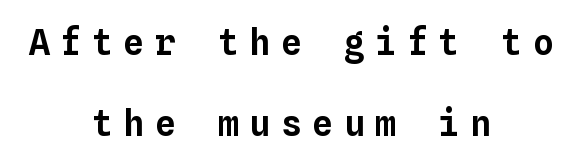
Each letter, wide or thin by design, is forced into the same width here. The whitespace from short lines is split evenly between both sides. Display-style spreading of the glyphs; the letterfit is very open. This block would shrink considerably if given ordinary leading; it's expanded now. Posture: vertical. Rule under the text: the space is simply empty.
